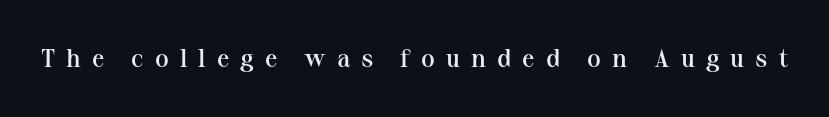
{"italic": "no", "bold": "semi", "underline": "no", "letter_spacing": "wide", "letter_spacing_em": 0.44, "glyph_px": 25}
